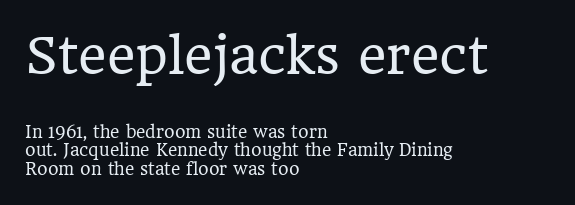
Reading down the block, your eye returns to a fixed left position each line. Just letters on the line, the space beneath them empty. Quick note: not italic, upright. Reading top to bottom, the characters get smaller at the block break. The passage shown is not bold in any degree.
